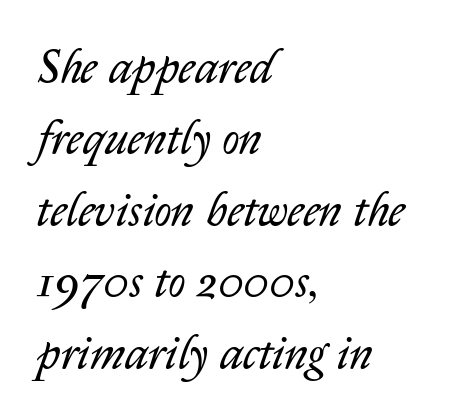
Is the type slanted? Yes — the strokes lean at a clear angle. No heavy texture on the line: the type isn't bold. Vertically, the passage feels balanced, rows spaced as you'd expect. The rendering anchors every line to the left-hand side. Varying glyph widths throughout — classic text-font behaviour. Bare-footed words on every line.
